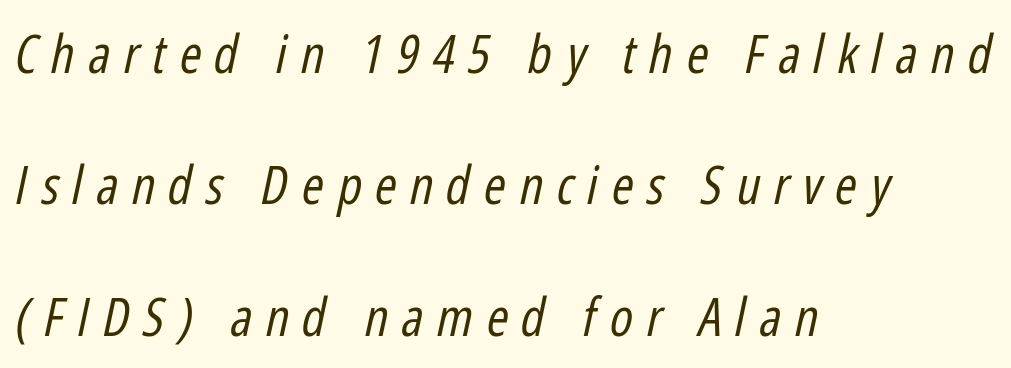
Letters have the restrained weight of plain body copy at most. The lines are quadded left. You could not count columns in this text — the font is proportionally spaced. The space between consecutive lines is lavish. Tracking here is generous; glyphs stand well apart from one another.
